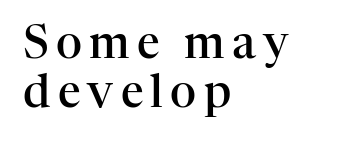
Students, this is semibold: more ink than regular, less than bold. Notice how the stems are strictly vertical — no italics here. This sample trades vertical openness for compactness between lines. Proportional: the letters do not fall into vertical columns. Is the block centered? No — it sits flush against the left margin. Does the type have serifs? Yes, each stem ends in a small foot.
